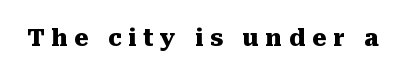
The image shows 23 px bold type, upright; set unusually wide letter spacing (+0.29 em), not underlined.
